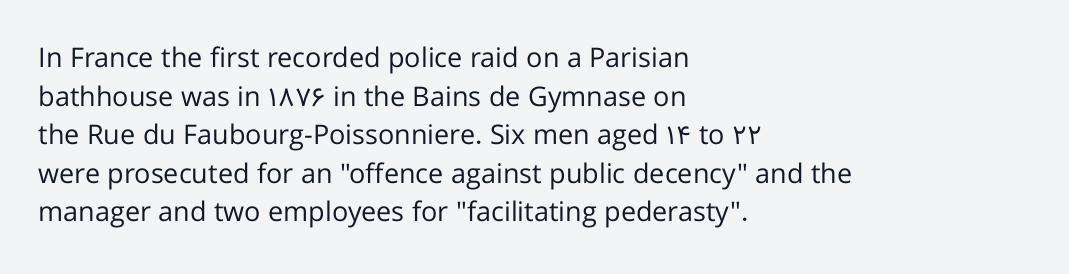
{"italic": "no", "bold": "no", "underline": "no", "align": "left", "line_spacing": "normal", "line_spacing_ratio": 1.43, "letter_spacing": "normal", "letter_spacing_em": 0.0, "glyph_px": 27}
